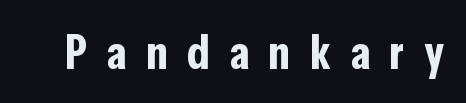
Q: Is the text bold? A: Yes.
Q: Is the text italic (slanted)? A: No, it is upright.
Q: Is the typeface a serif or a sans-serif typeface? A: Sans-serif.
Q: Is the text underlined? A: No.
Q: Is the spacing between letters normal or unusually wide? A: Unusually wide.
Q: Width (condensed, normal, or wide)? A: Condensed.
Q: Stroke contrast? A: Low.
Q: x-height? A: Medium.
Q: Monospaced? A: No.
